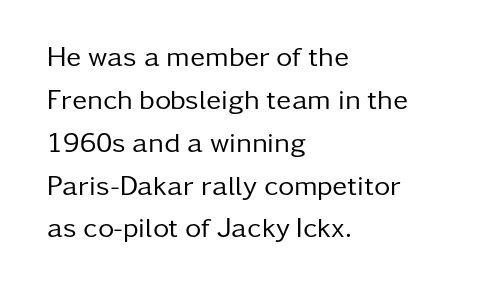
The image shows 28 px regular-weight sans-serif type, upright; set left-aligned, normal line spacing (1.53x), normal letter spacing, not underlined; low stroke contrast and a medium x-height.
